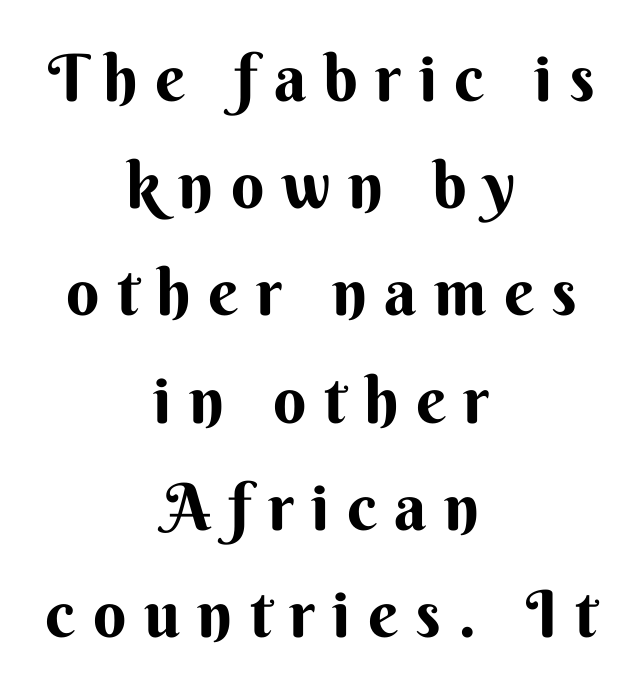
Q: Is the text bold? A: Yes.
Q: Is the text italic (slanted)? A: No, it is upright.
Q: Is the typeface a serif or a sans-serif typeface? A: Sans-serif.
Q: Is the text underlined? A: No.
Q: How is the paragraph aligned? A: Centered.
Q: Is the spacing between letters normal or unusually wide? A: Unusually wide.
Q: Is the spacing between lines tight, normal or loose? A: Normal.
Q: Width (condensed, normal, or wide)? A: Normal.
Q: Stroke contrast? A: Medium.
Q: x-height? A: Small.
Q: Monospaced? A: No.
